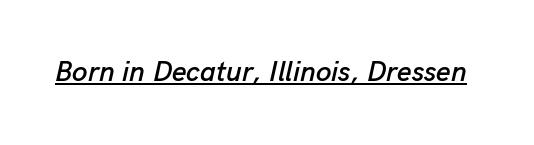
The image shows 28 px text type, italic (leaning right); set normal letter spacing, underlined; low stroke contrast and a medium x-height.
